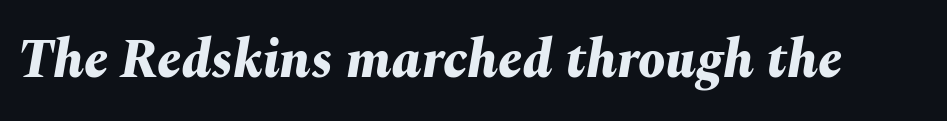
Q: Is the text bold? A: Yes.
Q: Is the text italic (slanted)? A: Yes, it leans right by about 10 degrees.
Q: Is the text underlined? A: No.
Q: Is the spacing between letters normal or unusually wide? A: Normal.
Q: Width (condensed, normal, or wide)? A: Normal.
Q: Stroke contrast? A: Medium.
Q: x-height? A: Medium.
Q: Monospaced? A: No.
